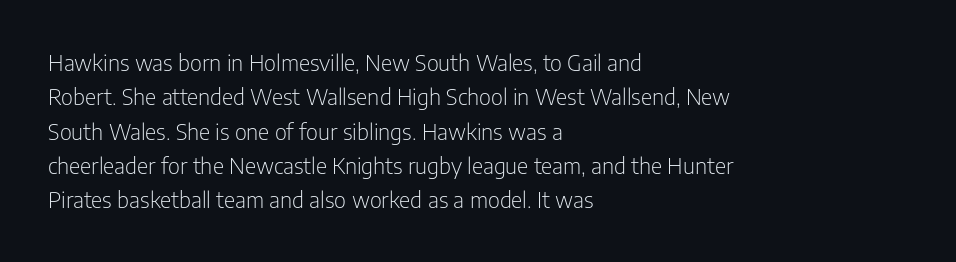
{"italic": "no", "bold": "no", "underline": "no", "align": "left", "line_spacing": "normal", "line_spacing_ratio": 1.56, "letter_spacing": "normal", "letter_spacing_em": 0.0, "glyph_px": 22}
